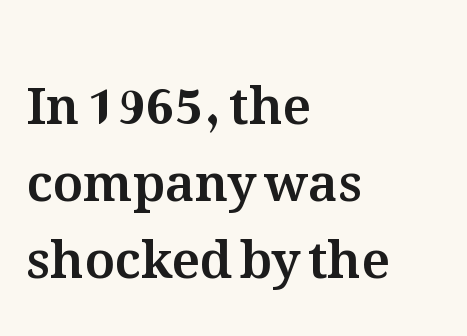
In CSS terms this would be text-align: left. You could call the tracking neutral — neither tight nor loose. The passage shown is typed in a proportional face where columns would drift. In terms of posture, this sample is upright. Is there much room between lines? A standard amount, neither cramped nor airy.
